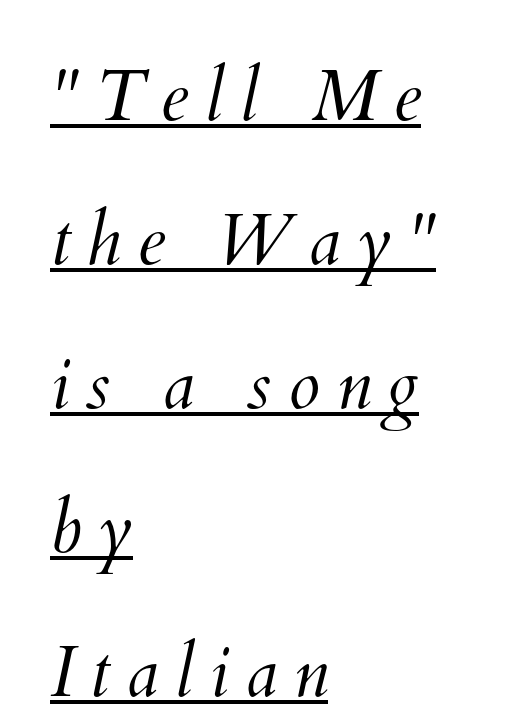
{"bold": "no", "weight": "light", "width": "normal", "stroke_contrast": "medium", "x_height": "small", "monospaced": "no", "underline": "yes", "align": "left", "line_spacing": "loose", "line_spacing_ratio": 2.0, "letter_spacing": "wide", "letter_spacing_em": 0.22, "glyph_px": 72}
